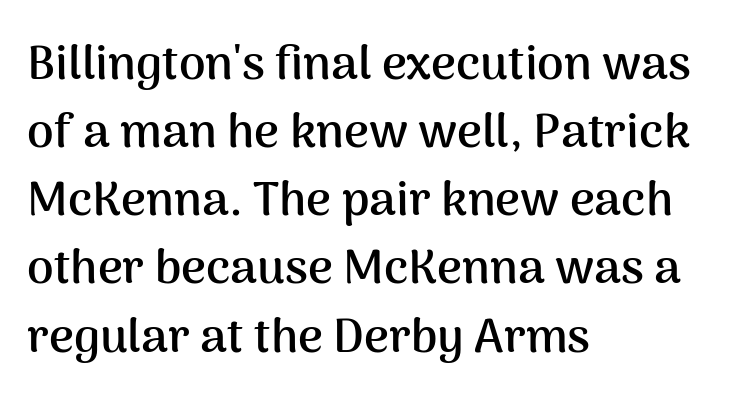
In terms of letterspacing, this is plain default setting. Style check: upright. Compared with a centered layout, this one pins lines to the left instead. Honestly, there is no underline to notice here at all.
